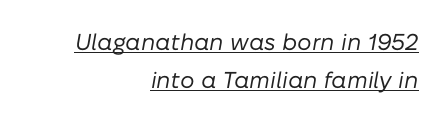
A typesetter would call this zero additional tracking. These lines were composed using italics. Leftover space on each line is placed entirely before the opening word. Regular leading. No letter is thick-stroked: the sample isn't bold. These characters rest on top of a visible drawn line.
